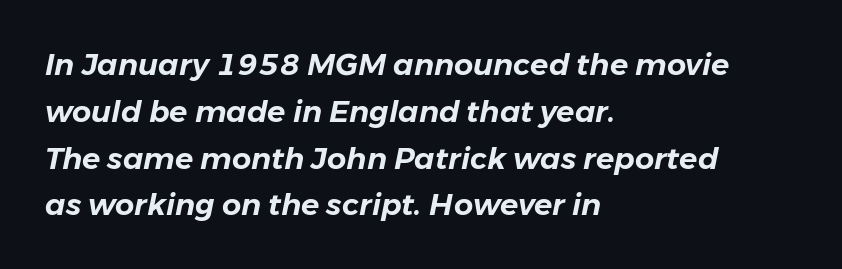
{"italic": "yes", "lean": "right", "slant_degrees": 11, "width": "normal", "stroke_contrast": "low", "x_height": "medium", "monospaced": "no", "underline": "no", "align": "left", "line_spacing": "normal", "line_spacing_ratio": 1.56, "letter_spacing": "normal", "letter_spacing_em": 0.0, "glyph_px": 30}
